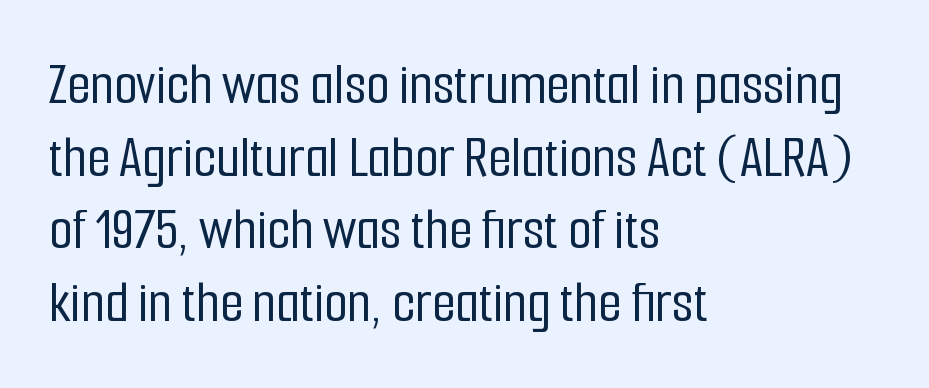
A typesetter would call this proportional, since set widths differ per character. Notice how the stems are strictly vertical — no italics here. Descender tails drop into unmarked territory. The rag falls on the right side of this text block. Spacing between characters is what you'd get straight out of the box.
